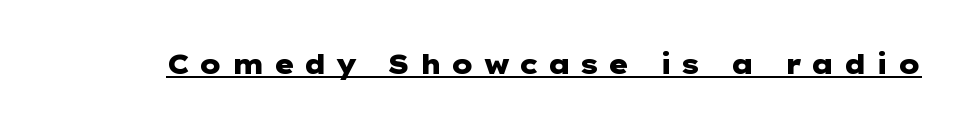
{"italic": "no", "bold": "yes", "underline": "yes", "letter_spacing": "wide", "letter_spacing_em": 0.32, "glyph_px": 27}
